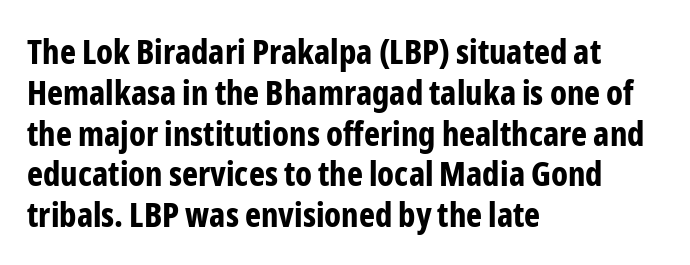
The image shows 34 px bold, condensed sans-serif type, upright; set left-aligned, line spacing 1.2x, normal letter spacing, not underlined; low stroke contrast and a medium x-height.
